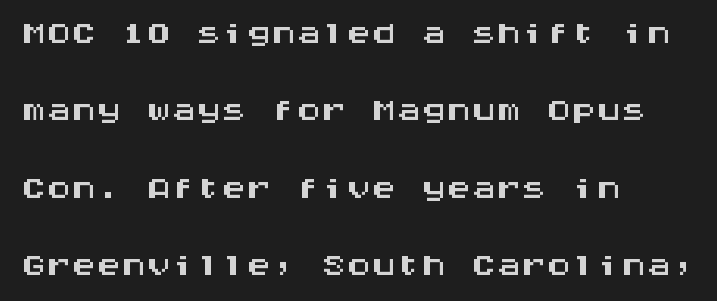
The image shows 50 px wide sans-serif type, upright, monospaced; set left-aligned, normal line spacing (1.55x), normal letter spacing, not underlined; medium stroke contrast and a large x-height.
